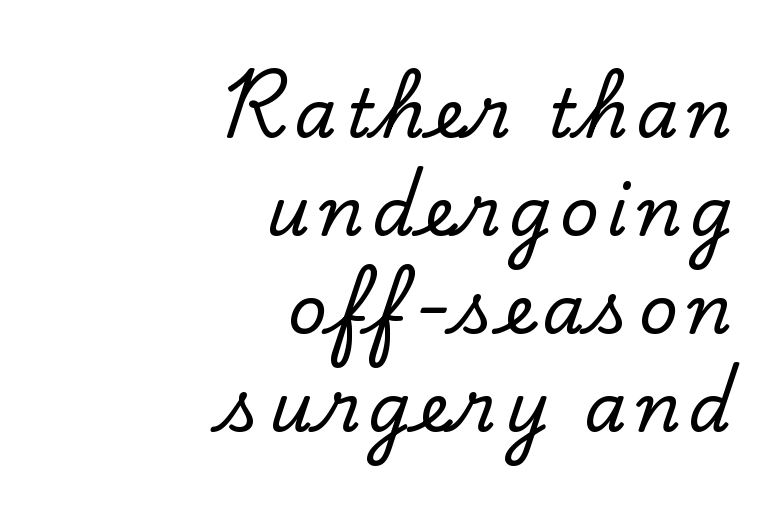
The image shows 68 px serif type; set right-aligned, normal line spacing (1.44x), not underlined; low stroke contrast and a small x-height.
